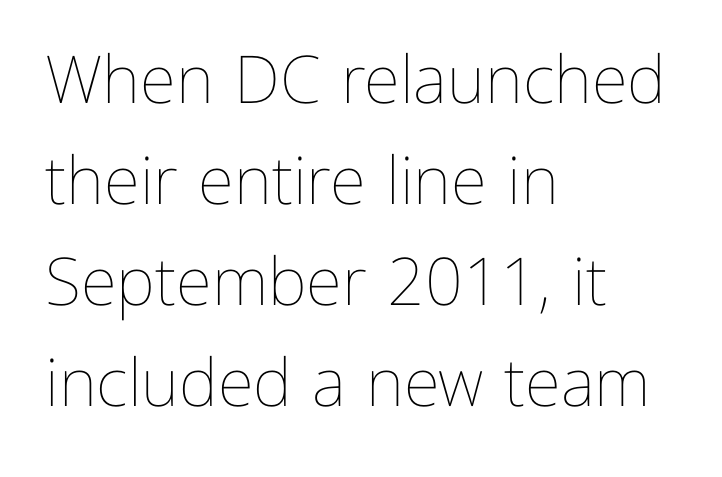
Q: Is the text bold? A: No.
Q: Is the text italic (slanted)? A: No, it is upright.
Q: Is the text underlined? A: No.
Q: How is the paragraph aligned? A: Left-aligned.
Q: Is the spacing between letters normal or unusually wide? A: Normal.
Q: Is the spacing between lines tight, normal or loose? A: Normal.
Q: Width (condensed, normal, or wide)? A: Normal.
Q: Stroke contrast? A: Low.
Q: x-height? A: Medium.
Q: Monospaced? A: No.
